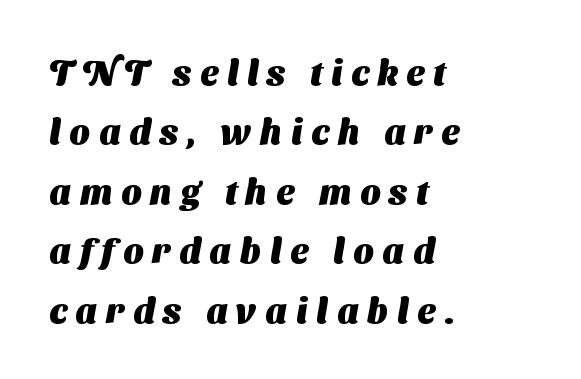
The face used here has the dense, thick strokes of a bold. The typesetter chose a ragged-right arrangement here. Words appear elongated and porous because spacing is wide. A typesetter would label this face a sans.
